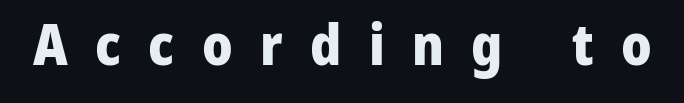
{"serif": "no", "italic": "no", "bold": "yes", "weight": "heavy", "width": "normal", "stroke_contrast": "low", "x_height": "medium", "monospaced": "no", "underline": "no", "letter_spacing": "wide", "letter_spacing_em": 0.49, "glyph_px": 56}
